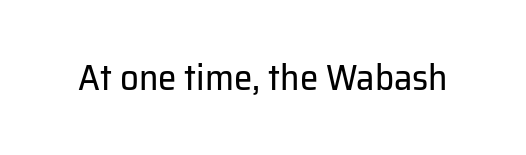
The image shows 37 px regular-weight sans-serif type, upright; set normal letter spacing, not underlined; low stroke contrast and a medium x-height.
